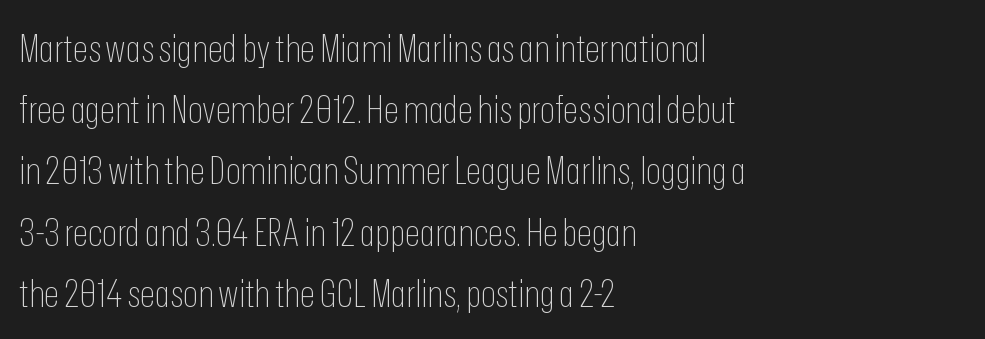
Note the varied advance widths — an 'i' is clearly narrower than an 'm'. The typography opts for an upright posture over an oblique one. Weight: regular or lighter. Check where the strokes stop: nothing finishes them off — pure sans. Has an underline been added? It has not. The lines sit at an ordinary, default distance from one another.
